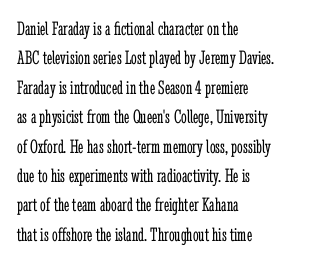
The image shows 20 px text type, upright; set left-aligned, normal line spacing (1.47x), normal letter spacing, not underlined.
